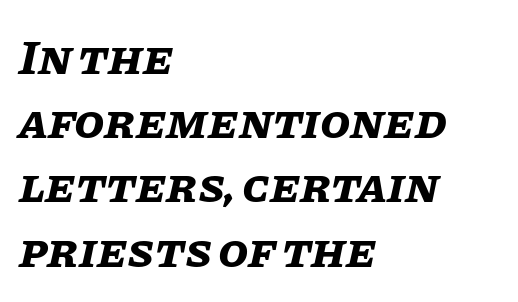
Line starts are locked; line ends wander. This sample keeps an unexceptional amount of space between lines. Quick note: italic. The space directly below the letters is spotless. A dark, heavy texture on the line: the type is bold. These lines are rendered in a variable-pitch font.
